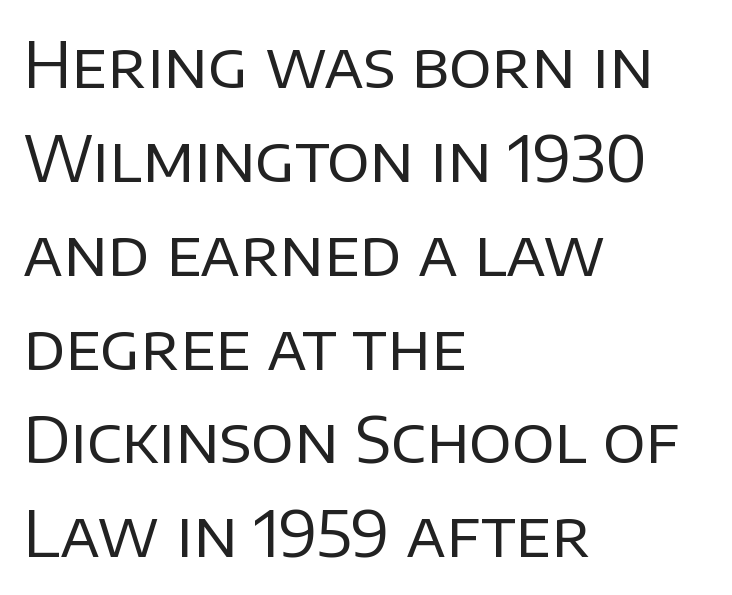
The image shows 63 px regular-weight sans-serif type, upright; set left-aligned, normal line spacing (1.49x), normal letter spacing, not underlined; low stroke contrast and a large x-height.
